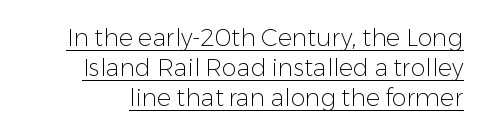
{"italic": "no", "bold": "no", "underline": "yes", "line_spacing": "normal", "line_spacing_ratio": 1.25, "letter_spacing": "normal", "letter_spacing_em": 0.0, "glyph_px": 24}
